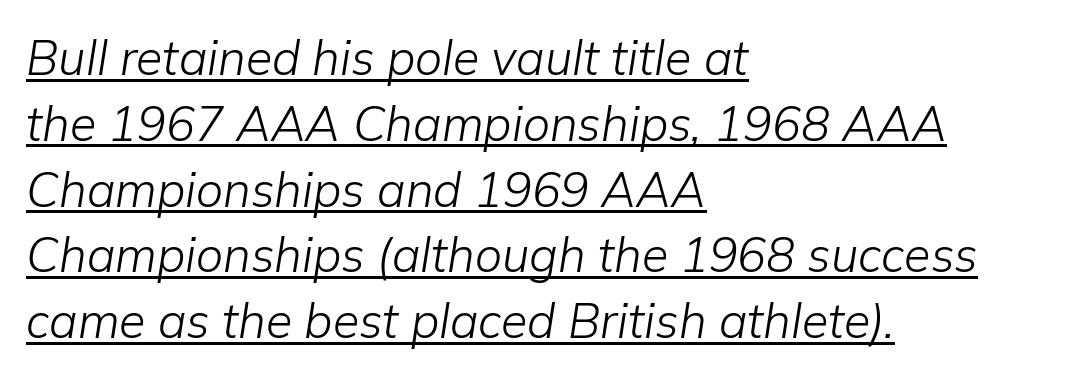
Q: Is the text bold? A: No.
Q: Is the text italic (slanted)? A: Yes, it leans right by about 9 degrees.
Q: Is the text underlined? A: Yes.
Q: How is the paragraph aligned? A: Left-aligned.
Q: Is the spacing between letters normal or unusually wide? A: Normal.
Q: Is the spacing between lines tight, normal or loose? A: Normal.
Q: Width (condensed, normal, or wide)? A: Normal.
Q: Stroke contrast? A: Low.
Q: x-height? A: Medium.
Q: Monospaced? A: No.
